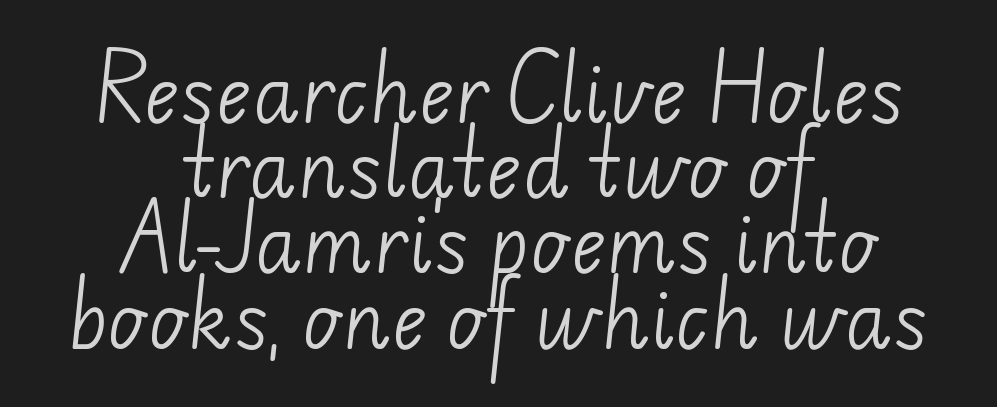
The image shows 76 px light sans-serif type; set centered, tight line spacing (0.99x), normal letter spacing, not underlined; low stroke contrast and a small x-height.
